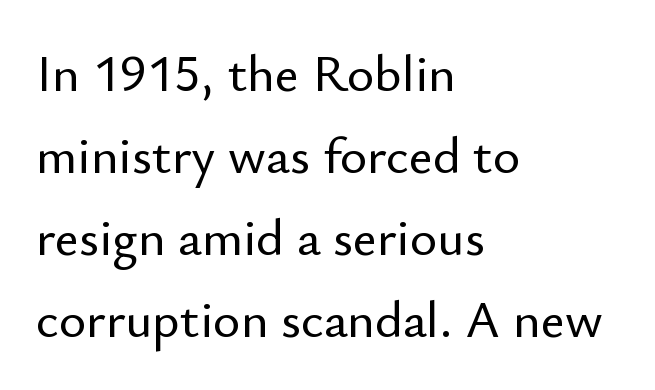
{"serif": "no", "italic": "no", "width": "normal", "stroke_contrast": "low", "x_height": "small", "monospaced": "no", "underline": "no", "align": "left", "line_spacing": "normal", "line_spacing_ratio": 1.58, "letter_spacing": "normal", "letter_spacing_em": 0.0, "glyph_px": 52}
